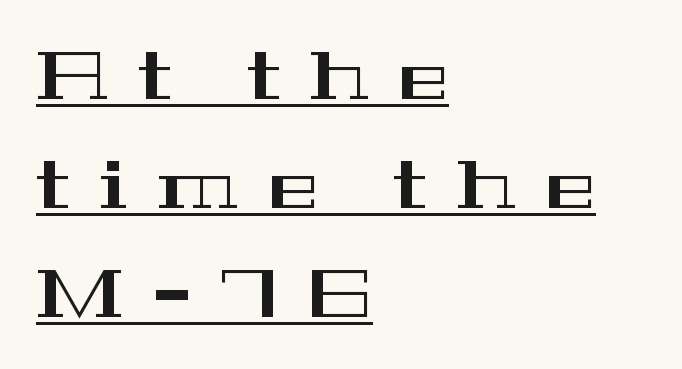
The image shows 68 px wide serif type, upright; set left-aligned, normal line spacing (1.6x), unusually wide letter spacing (+0.43 em), underlined; high stroke contrast and a medium x-height.
